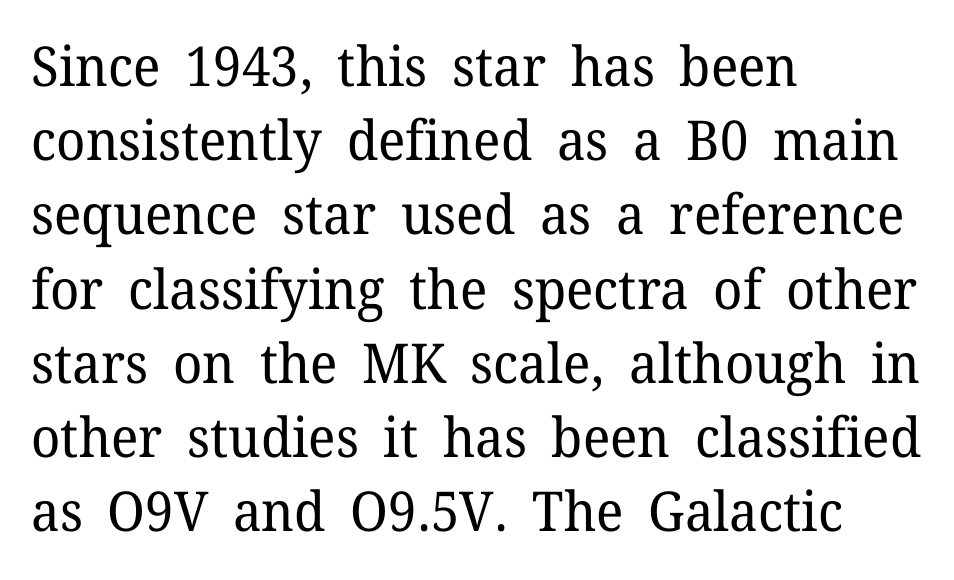
Q: Is the text bold? A: No.
Q: Is the text italic (slanted)? A: No, it is upright.
Q: Is the typeface a serif or a sans-serif typeface? A: Serif.
Q: Is the text underlined? A: No.
Q: How is the paragraph aligned? A: Left-aligned.
Q: Is the spacing between letters normal or unusually wide? A: Normal.
Q: Is the spacing between lines tight, normal or loose? A: Normal.
Q: Width (condensed, normal, or wide)? A: Normal.
Q: Stroke contrast? A: Low.
Q: x-height? A: Medium.
Q: Monospaced? A: No.
